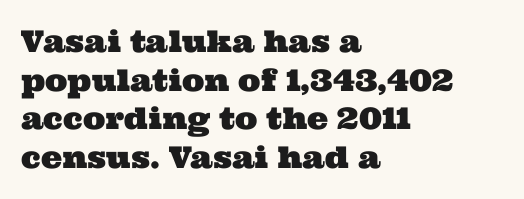
Q: Is the typeface a serif or a sans-serif typeface? A: Serif.
Q: Is the text underlined? A: No.
Q: How is the paragraph aligned? A: Left-aligned.
Q: Is the spacing between letters normal or unusually wide? A: Normal.
Q: Is the spacing between lines tight, normal or loose? A: Normal.
Q: Width (condensed, normal, or wide)? A: Wide.
Q: Stroke contrast? A: Medium.
Q: x-height? A: Medium.
Q: Monospaced? A: No.
